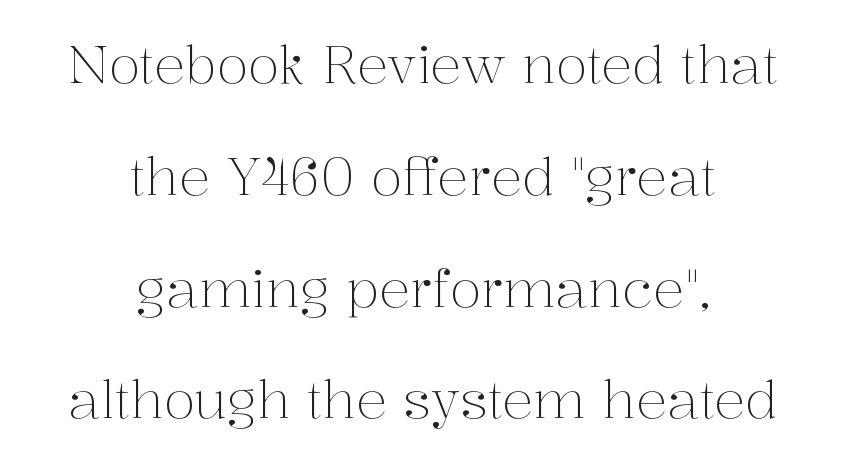
Q: Is the text bold? A: No.
Q: Is the text italic (slanted)? A: No, it is upright.
Q: Is the typeface a serif or a sans-serif typeface? A: Serif.
Q: Is the text underlined? A: No.
Q: How is the paragraph aligned? A: Centered.
Q: Is the spacing between letters normal or unusually wide? A: Normal.
Q: Is the spacing between lines tight, normal or loose? A: Loose.
Q: Width (condensed, normal, or wide)? A: Normal.
Q: Stroke contrast? A: Medium.
Q: x-height? A: Medium.
Q: Monospaced? A: No.
